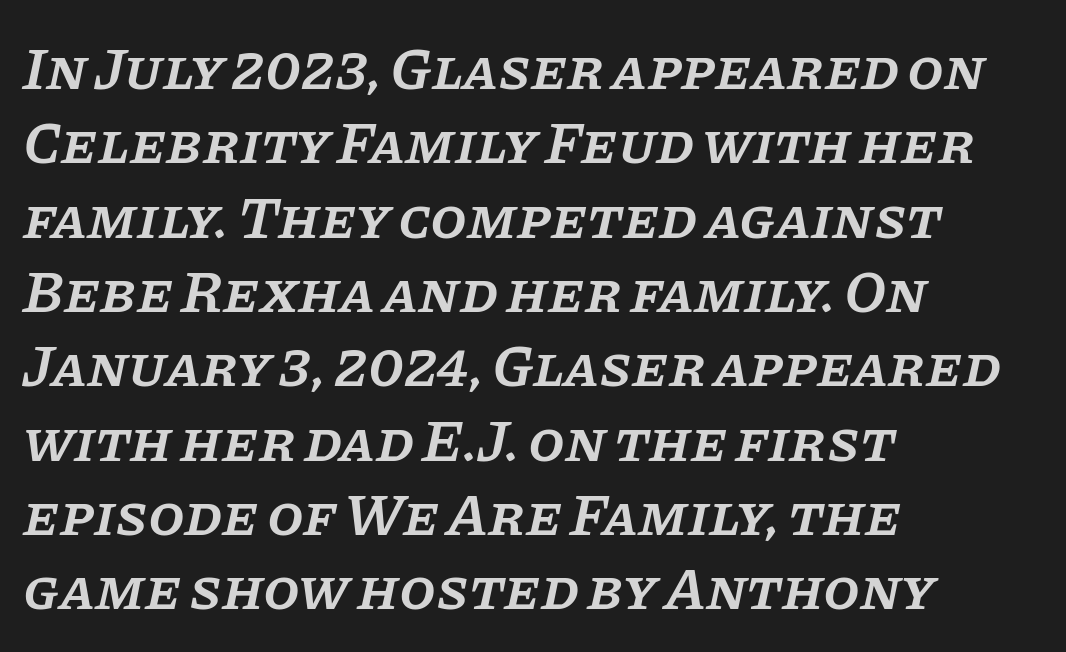
{"serif": "yes", "italic": "yes", "lean": "right", "slant_degrees": 11, "bold": "semi", "weight": "semibold", "width": "normal", "stroke_contrast": "low", "x_height": "large", "monospaced": "no", "underline": "no", "align": "left", "line_spacing": "normal", "line_spacing_ratio": 1.26, "letter_spacing": "normal", "letter_spacing_em": 0.0, "glyph_px": 59}
